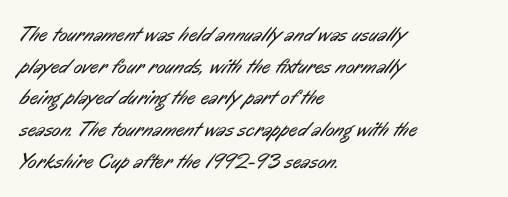
{"bold": "no", "underline": "no", "align": "left", "line_spacing": "normal", "line_spacing_ratio": 1.51, "letter_spacing": "normal", "letter_spacing_em": 0.0, "glyph_px": 21}
